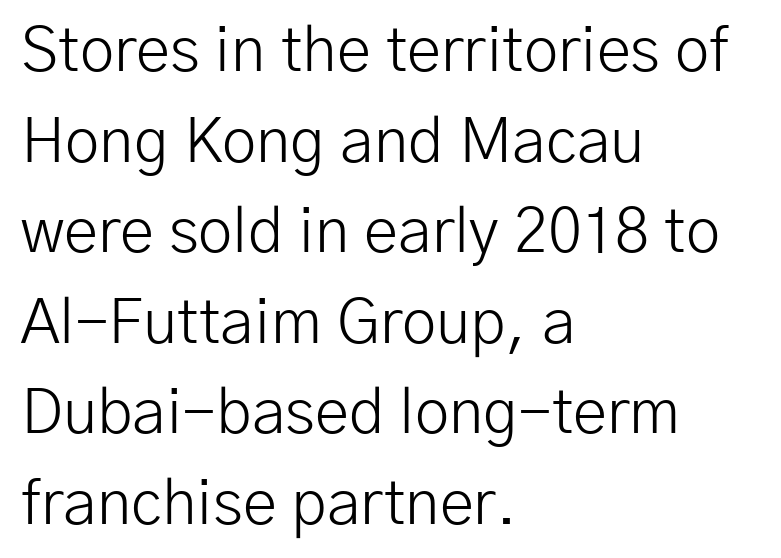
The image shows 62 px light sans-serif type, upright; set left-aligned, normal line spacing (1.46x), normal letter spacing, not underlined; low stroke contrast and a medium x-height.
